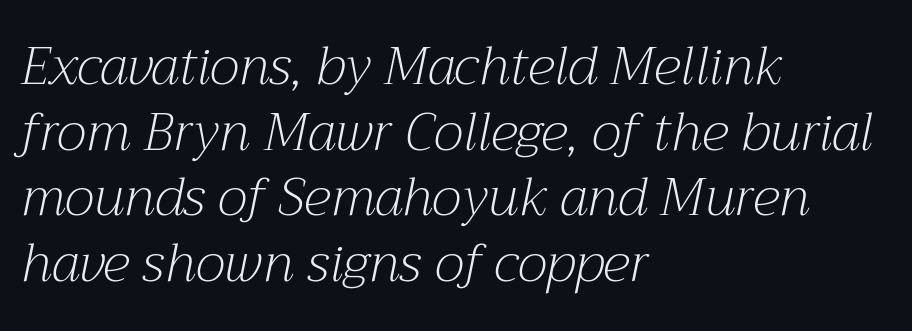
{"serif": "yes", "italic": "yes", "lean": "right", "slant_degrees": 12, "bold": "no", "weight": "light", "width": "normal", "stroke_contrast": "medium", "x_height": "medium", "monospaced": "no", "underline": "no", "align": "left", "line_spacing_ratio": 1.24, "letter_spacing": "normal", "letter_spacing_em": 0.0, "glyph_px": 53}
